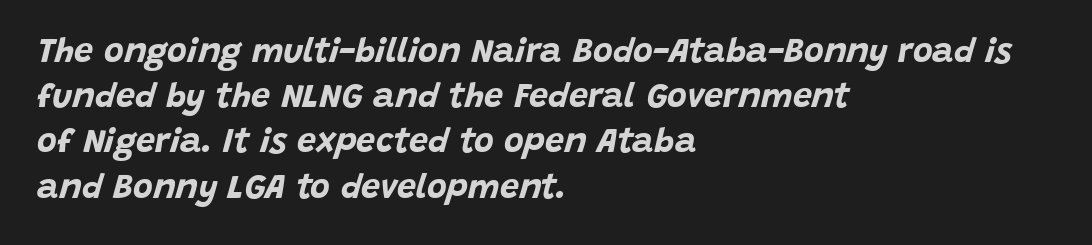
Q: Is the text bold? A: Yes.
Q: Is the text italic (slanted)? A: Yes, it leans right by about 15 degrees.
Q: Is the text underlined? A: No.
Q: How is the paragraph aligned? A: Left-aligned.
Q: Is the spacing between letters normal or unusually wide? A: Normal.
Q: Is the spacing between lines tight, normal or loose? A: Normal.
Q: Width (condensed, normal, or wide)? A: Normal.
Q: Stroke contrast? A: Low.
Q: x-height? A: Large.
Q: Monospaced? A: No.
